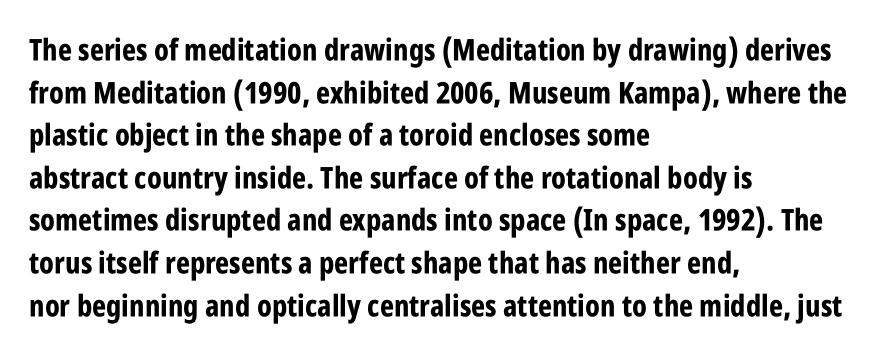
The image shows 30 px bold, condensed sans-serif type, upright; set left-aligned, normal line spacing (1.42x), normal letter spacing, not underlined; low stroke contrast and a large x-height.
